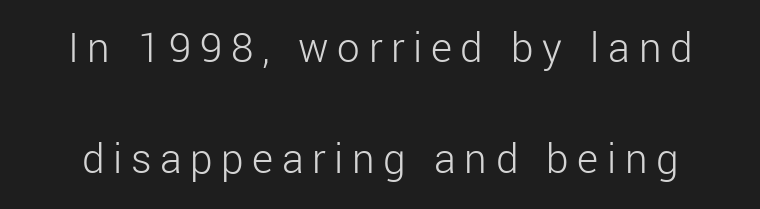
A typesetter would call this proportional, since set widths differ per character. Posture: upright roman. Each new line begins a long way beneath the previous one. Counters stay open thanks to moderate or lighter strokes.
